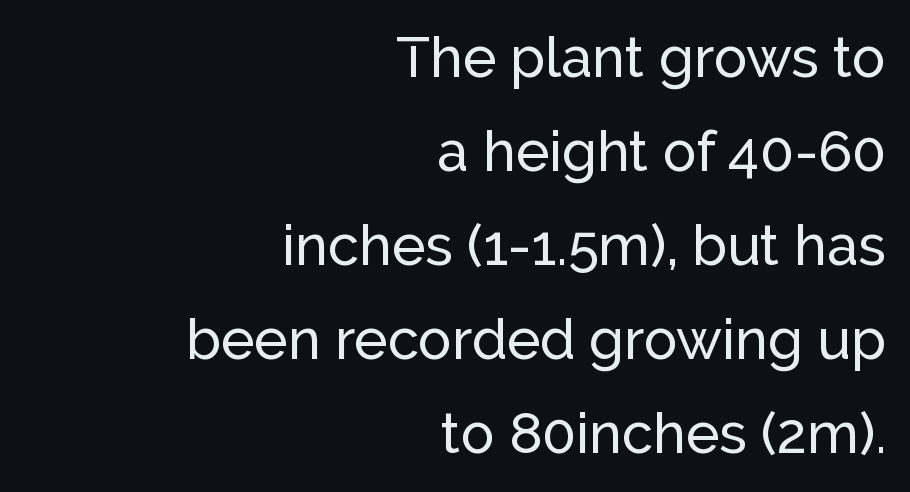
Nobody touched the tracking dial on this one. Each letter's strokes conclude bluntly, with no projecting serifs. Lines of text with bare space underneath. What's the leading like? Ordinary, nothing unusual.
